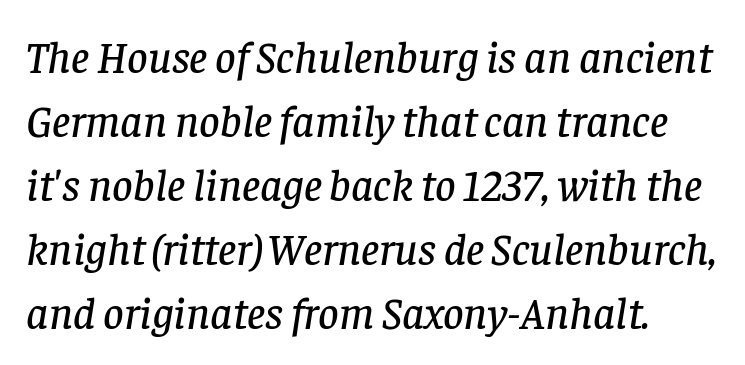
Q: Is the text italic (slanted)? A: Yes, it leans right by about 8 degrees.
Q: Is the typeface a serif or a sans-serif typeface? A: Serif.
Q: Is the text underlined? A: No.
Q: How is the paragraph aligned? A: Left-aligned.
Q: Is the spacing between letters normal or unusually wide? A: Normal.
Q: Is the spacing between lines tight, normal or loose? A: Normal.
Q: Width (condensed, normal, or wide)? A: Normal.
Q: Stroke contrast? A: Low.
Q: x-height? A: Large.
Q: Monospaced? A: No.
